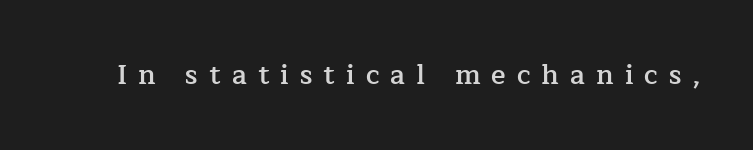
Glyph-to-glyph distance is far greater than everyday printed text. Is there any slant? The stems are plumb. Each glyph is drawn with semibold strokes, heavier than normal yet not fully bold. Just letters on the line, the space beneath them empty.
